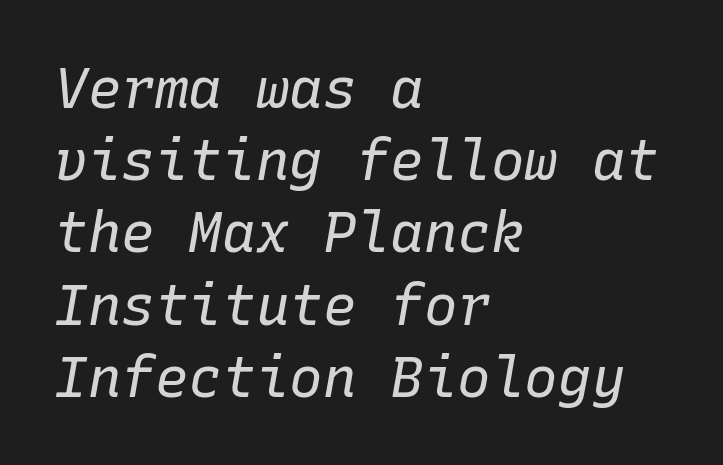
Think of a typewriter: that constant character pitch is what you see here. Where is the straight margin? On the left. The gap between lines stays unmarked. The weight would be labelled regular, book, light, or lighter still. Italic? Definitely — the glyphs are oblique. The gaps between neighbouring characters are ordinary and unremarkable.
